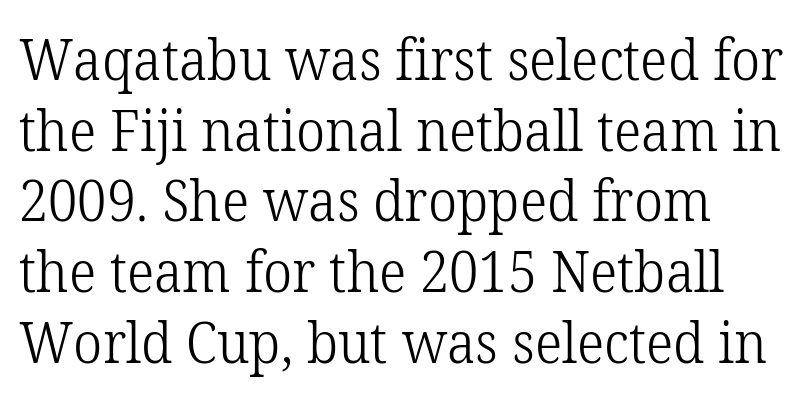
Q: Is the text bold? A: No.
Q: Is the text italic (slanted)? A: No, it is upright.
Q: Is the typeface a serif or a sans-serif typeface? A: Serif.
Q: Is the text underlined? A: No.
Q: Is the spacing between letters normal or unusually wide? A: Normal.
Q: Width (condensed, normal, or wide)? A: Normal.
Q: Stroke contrast? A: Low.
Q: x-height? A: Medium.
Q: Monospaced? A: No.
